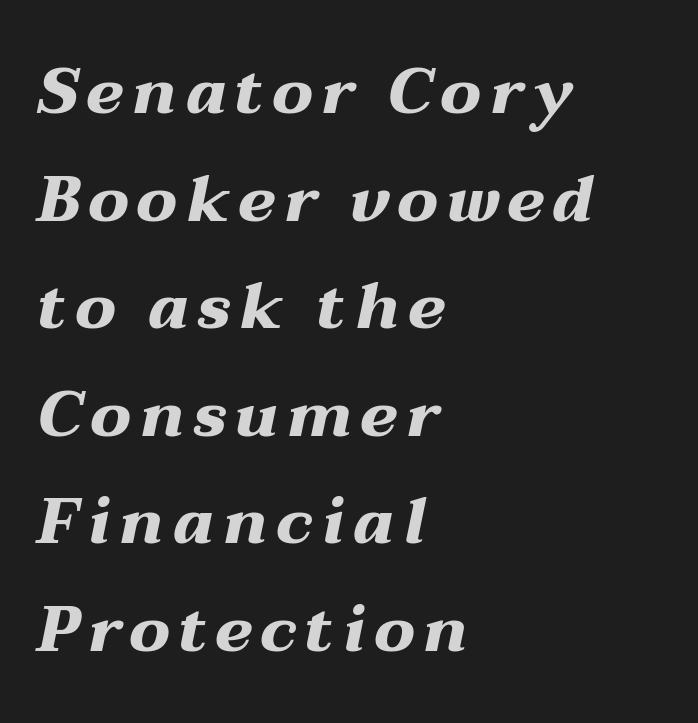
Only glyphs here, with clear space below each row. A typesetter would call this proportional, since set widths differ per character. A typesetter would call this leading conventional body-copy spacing. The typesetting leans heavy: a genuine bold.
